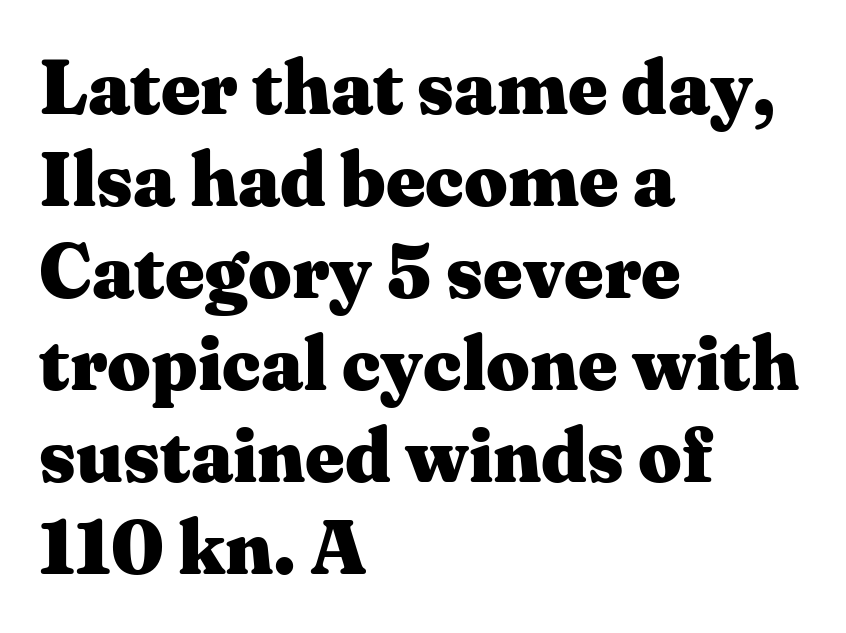
Has an underline been added? It has not. In CSS terms this would be text-align: left. A typesetter would call this proportional, since set widths differ per character. In terms of weight, the rendering is a true, heavy bold. Between one letter and the next there's only the usual sliver of space. Notice how the stems are strictly vertical — no italics here.
